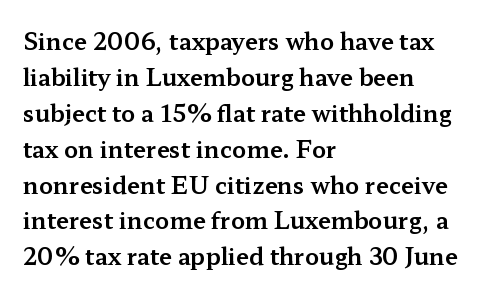
The passage shown has conventional tracking throughout. The axis of the letterforms is exactly vertical. In CSS terms this would be text-align: left. The area under the type is left untouched.
